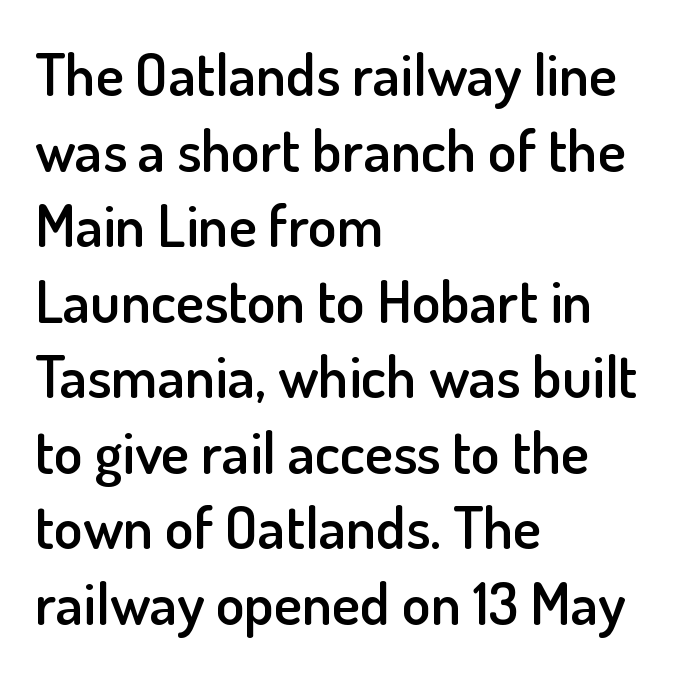
Q: Is the text bold? A: Semi-bold.
Q: Is the text italic (slanted)? A: No, it is upright.
Q: Is the typeface a serif or a sans-serif typeface? A: Sans-serif.
Q: Is the text underlined? A: No.
Q: How is the paragraph aligned? A: Left-aligned.
Q: Is the spacing between letters normal or unusually wide? A: Normal.
Q: Is the spacing between lines tight, normal or loose? A: Normal.
Q: Width (condensed, normal, or wide)? A: Normal.
Q: Stroke contrast? A: Low.
Q: x-height? A: Small.
Q: Monospaced? A: No.
